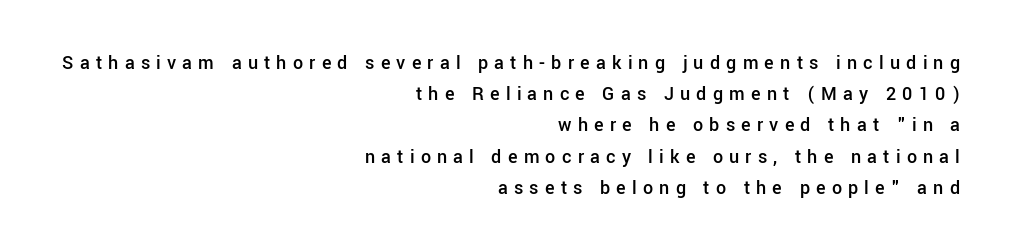
Line ends are locked; line starts wander. Words appear elongated and porous because spacing is wide. Unlike italic type, these characters show no tilt at all. One glance says typical: line gaps are just what's usual. The foot of each line stays bare and open. Look at the stroke-to-counter ratio: somewhat heavy, a semibold.
